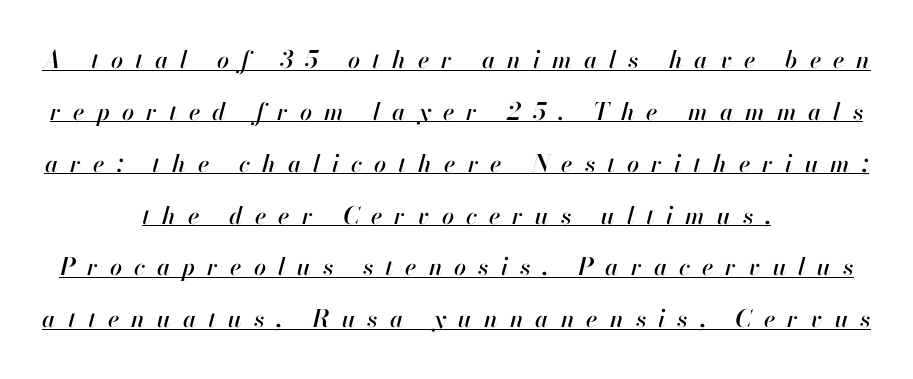
The image shows 24 px text type, italic (leaning right); set centered, loose line spacing (2.16x), unusually wide letter spacing (+0.5 em), underlined.
